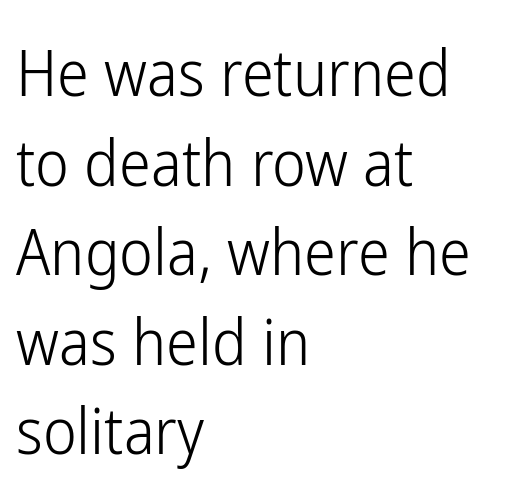
No extra ink here — the face is not bold. No word sits above an underline. The rendering shows plain stroke endings on the letterforms — a sans-serif design. Proportional: the letters do not fall into vertical columns. Inter-character spacing is left at the font's built-in metrics. Notice how the passage keeps a crisp vertical edge on the left only.
